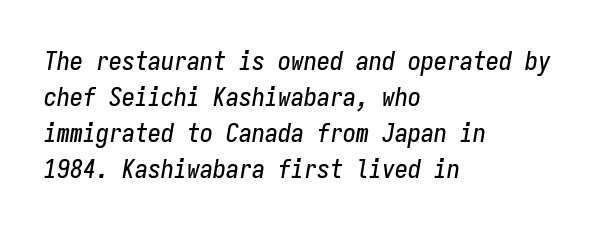
The image shows 26 px text type, italic (leaning right); set left-aligned, normal line spacing (1.39x), normal letter spacing, not underlined.
